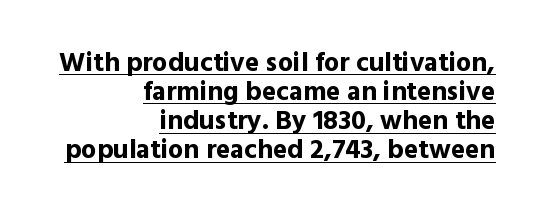
Q: Is the text bold? A: Yes.
Q: Is the text italic (slanted)? A: No, it is upright.
Q: Is the text underlined? A: Yes.
Q: How is the paragraph aligned? A: Right-aligned.
Q: Is the spacing between letters normal or unusually wide? A: Normal.
Q: Is the spacing between lines tight, normal or loose? A: Tight.
